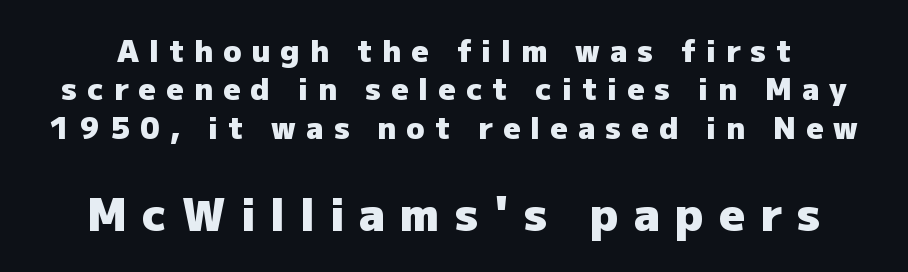
Q: Is the text bold? A: Yes.
Q: Is the text italic (slanted)? A: No, it is upright.
Q: Is the typeface a serif or a sans-serif typeface? A: Sans-serif.
Q: Is the text underlined? A: No.
Q: Is the spacing between letters normal or unusually wide? A: Unusually wide.
Q: Is the spacing between lines tight, normal or loose? A: Normal.
Q: Which block of text is set in a larger size, the first (top) or the second (bottom)? A: The second (bottom) one.
Q: Width (condensed, normal, or wide)? A: Normal.
Q: Stroke contrast? A: Low.
Q: x-height? A: Medium.
Q: Monospaced? A: No.
